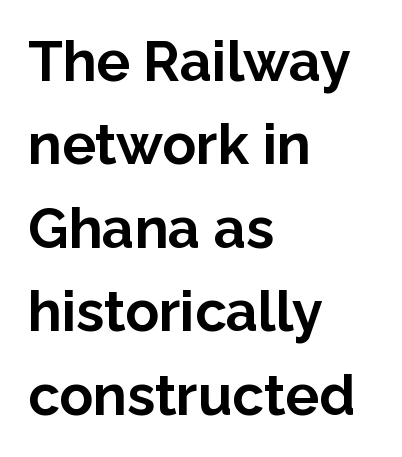
The image shows 56 px bold sans-serif type, upright; set left-aligned, normal line spacing (1.49x), normal letter spacing, not underlined; low stroke contrast and a medium x-height.
